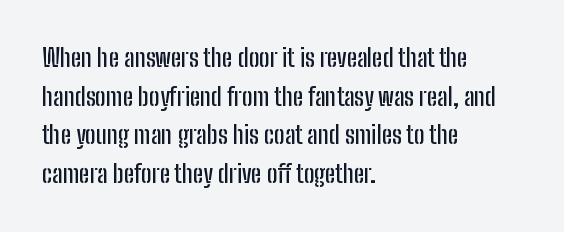
The image shows 25 px text type, upright; set left-aligned, normal line spacing (1.55x), normal letter spacing, not underlined.
